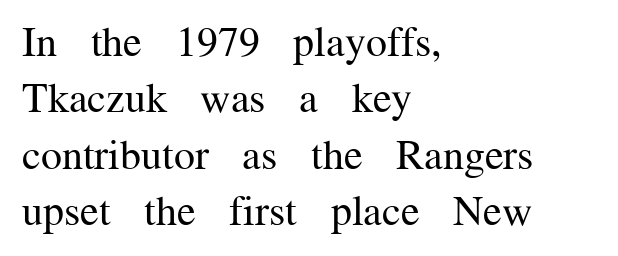
Does the lettering tilt? It doesn't — this is upright. The passage is arranged the way most books set body copy — flush left. Quick note: interline space is typical. A light-to-regular cut is what we see here. Think of a printed novel: that variable character pitch is what you see here. Tracking value appears to be zero — textbook default spacing.
